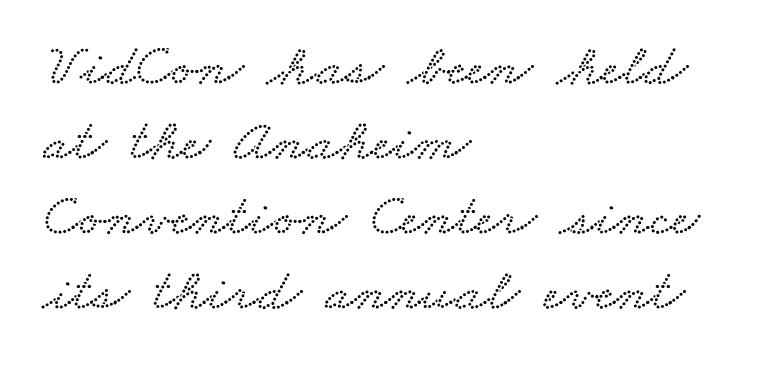
Q: Is the text underlined? A: No.
Q: How is the paragraph aligned? A: Left-aligned.
Q: Is the spacing between letters normal or unusually wide? A: Normal.
Q: Is the spacing between lines tight, normal or loose? A: Normal.
Q: Width (condensed, normal, or wide)? A: Wide.
Q: Stroke contrast? A: Low.
Q: x-height? A: Small.
Q: Monospaced? A: No.
